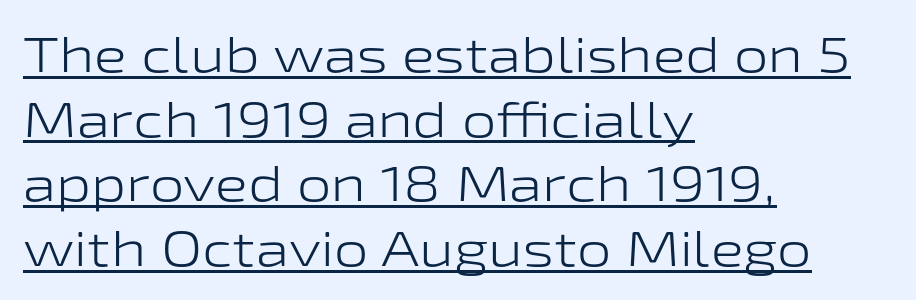
Think standard paragraph weight, or any step lighter than that. The text was rendered using a sans face with plain stroke endings. A normal amount of white space separates one row of letters from the next. The rendering uses natural spacing where letterforms have individual widths. Is the letter spacing exaggerated? No — it looks like the ordinary default.
